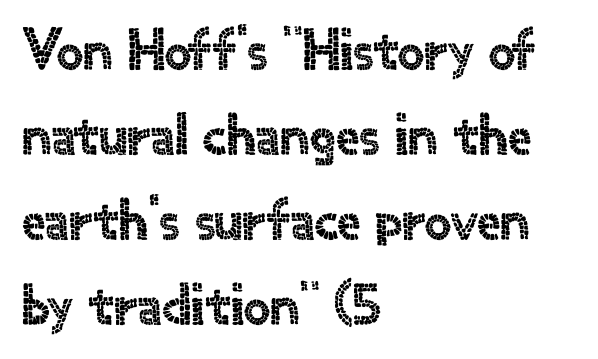
Q: Is the text italic (slanted)? A: No, it is upright.
Q: Is the typeface a serif or a sans-serif typeface? A: Sans-serif.
Q: Is the text underlined? A: No.
Q: How is the paragraph aligned? A: Left-aligned.
Q: Is the spacing between letters normal or unusually wide? A: Normal.
Q: Is the spacing between lines tight, normal or loose? A: Normal.
Q: Width (condensed, normal, or wide)? A: Normal.
Q: x-height? A: Small.
Q: Monospaced? A: No.
